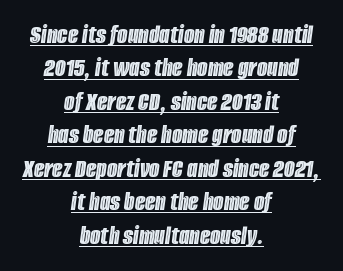
Each line is balanced around a shared central axis. The specimen reads as italic at a glance. Each line of the rendering has a horizontal stroke beneath the glyphs. This sample uses plain, unmodified letter spacing.
